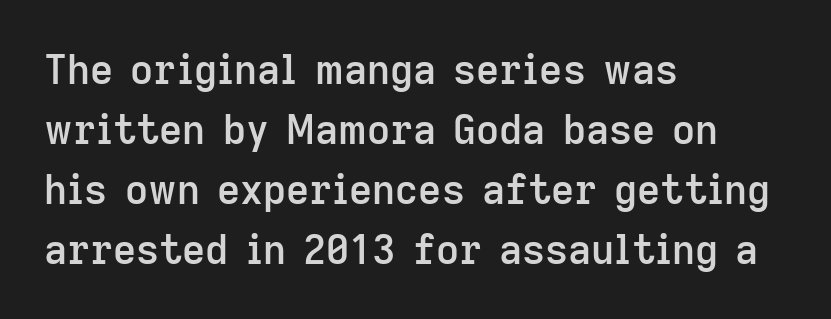
The image shows 40 px semibold sans-serif type, upright; set left-aligned, normal line spacing (1.5x), normal letter spacing, not underlined; low stroke contrast and a medium x-height.
